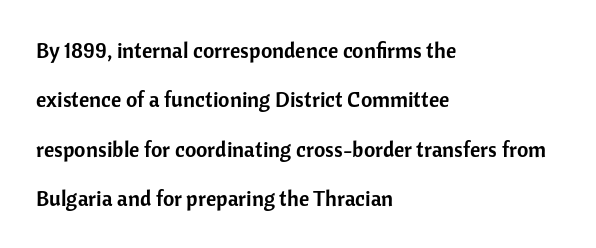
Q: Is the text italic (slanted)? A: No, it is upright.
Q: Is the text underlined? A: No.
Q: How is the paragraph aligned? A: Left-aligned.
Q: Is the spacing between letters normal or unusually wide? A: Normal.
Q: Is the spacing between lines tight, normal or loose? A: Loose.
